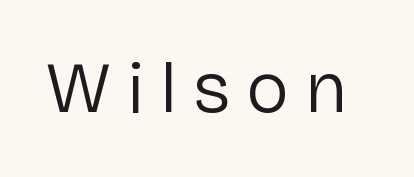
The image shows 72 px regular-weight sans-serif type, upright; set unusually wide letter spacing (+0.22 em), not underlined; low stroke contrast and a medium x-height.
